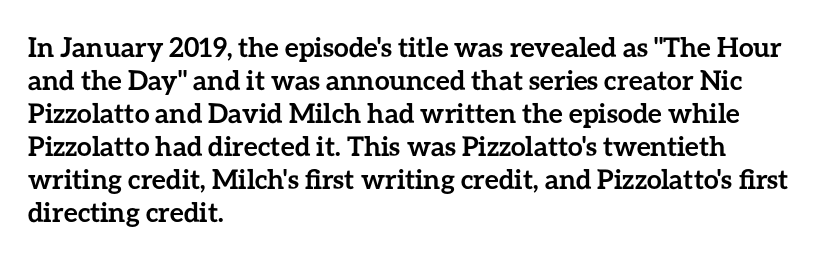
{"italic": "no", "bold": "yes", "underline": "no", "align": "left", "line_spacing_ratio": 1.22, "letter_spacing": "normal", "letter_spacing_em": 0.0, "glyph_px": 27}
